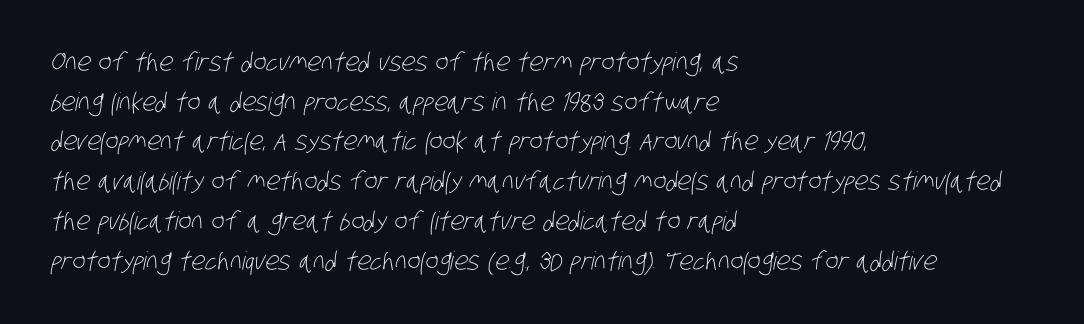
{"bold": "no", "underline": "no", "align": "left", "line_spacing": "normal", "line_spacing_ratio": 1.59, "letter_spacing": "normal", "letter_spacing_em": 0.0, "glyph_px": 25}
